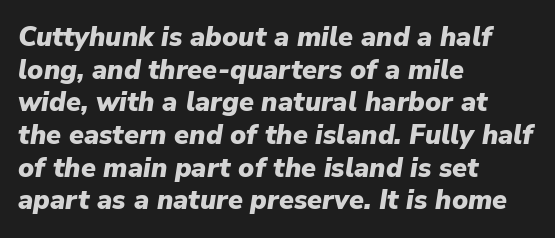
Q: Is the text bold? A: Yes.
Q: Is the text italic (slanted)? A: Yes, it leans right by about 9 degrees.
Q: Is the text underlined? A: No.
Q: How is the paragraph aligned? A: Left-aligned.
Q: Is the spacing between letters normal or unusually wide? A: Normal.
